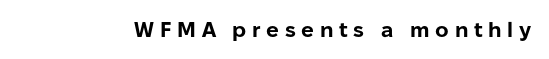
{"italic": "no", "bold": "yes", "underline": "no", "letter_spacing": "wide", "letter_spacing_em": 0.27, "glyph_px": 21}
